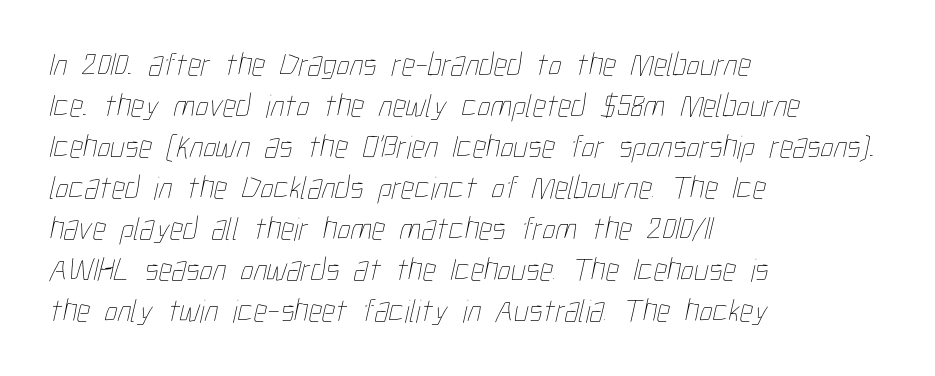
Observe the ordinary spacing: letters are neighbours, not strangers. Proportional: the letters do not fall into vertical columns. The font sits on the lighter half of the weight spectrum, regular included. The passage shown is not underscored anywhere. These lines stack with their left ends in a neat column.
